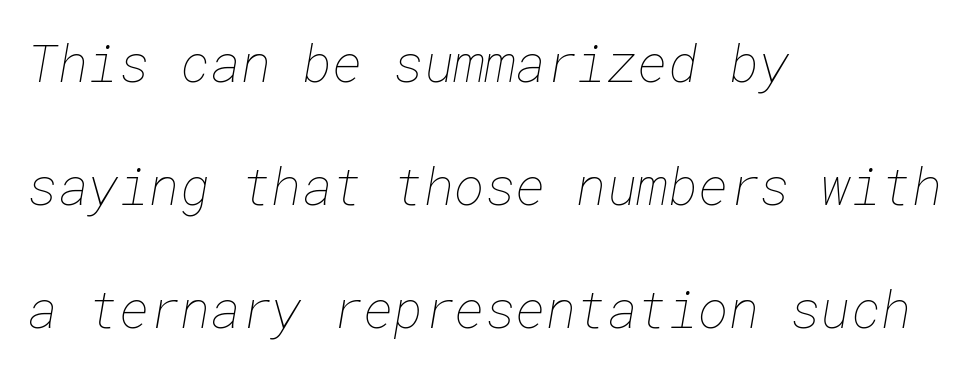
{"bold": "no", "weight": "thin", "width": "normal", "stroke_contrast": "low", "x_height": "medium", "underline": "no", "align": "left", "line_spacing": "loose", "line_spacing_ratio": 2.37, "letter_spacing": "normal", "letter_spacing_em": 0.0, "glyph_px": 52}
